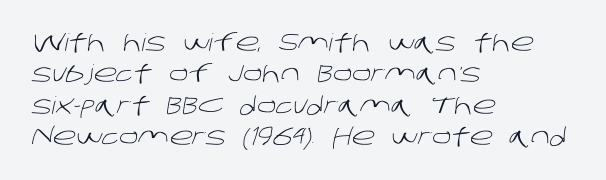
Q: Is the text bold? A: No.
Q: Is the text underlined? A: No.
Q: How is the paragraph aligned? A: Left-aligned.
Q: Is the spacing between letters normal or unusually wide? A: Normal.
Q: Is the spacing between lines tight, normal or loose? A: Normal.
